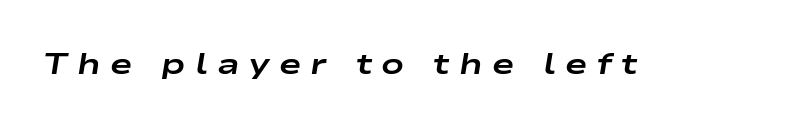
The image shows 30 px bold, wide type, italic (leaning right); set unusually wide letter spacing (+0.31 em), not underlined; low stroke contrast and a medium x-height.
